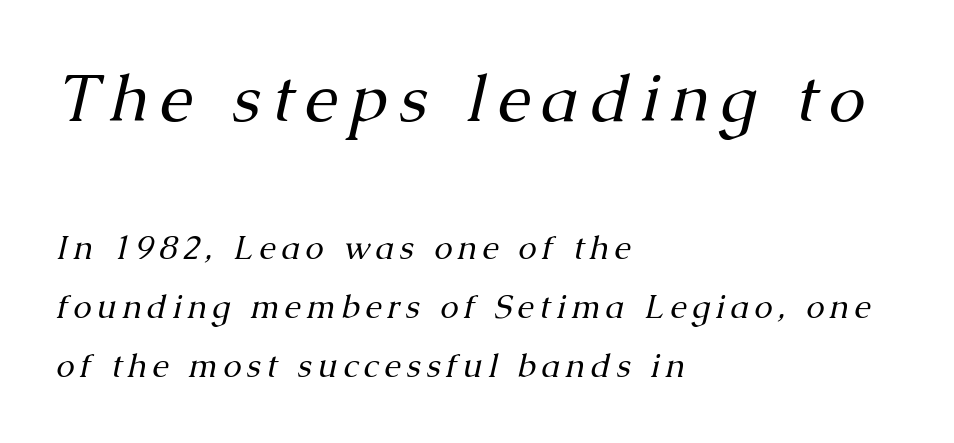
The passage shown is not bold in any degree. Spacing verdict: proportional, widths tailored to each character. Observe the lean: these are italic letterforms. The glyphs are unaccompanied by any horizontal stroke below them. Teacher's note: observe the even left margin — that is flush-left alignment. Unlike a clean sans, this face finishes its strokes with serifs.
